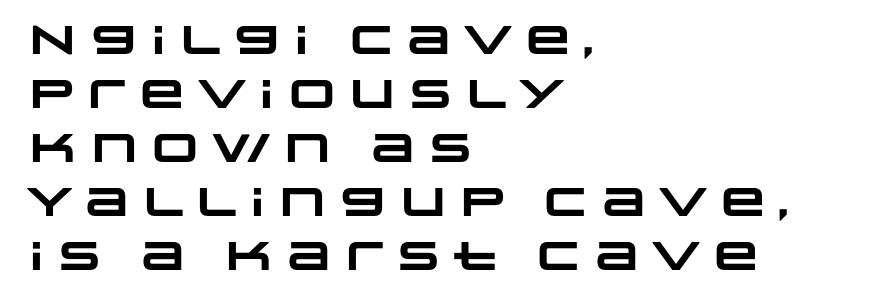
Q: Is the text bold? A: Yes.
Q: Is the typeface a serif or a sans-serif typeface? A: Sans-serif.
Q: Is the text underlined? A: No.
Q: How is the paragraph aligned? A: Left-aligned.
Q: Is the spacing between letters normal or unusually wide? A: Normal.
Q: Is the spacing between lines tight, normal or loose? A: Normal.
Q: Width (condensed, normal, or wide)? A: Wide.
Q: Stroke contrast? A: Low.
Q: x-height? A: Large.
Q: Monospaced? A: No.
